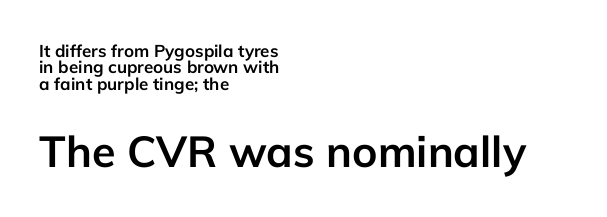
{"serif": "no", "italic": "no", "bold": "yes", "weight": "semibold", "width": "normal", "stroke_contrast": "low", "x_height": "medium", "monospaced": "no", "underline": "no", "align": "left", "line_spacing": "tight", "line_spacing_ratio": 0.97, "letter_spacing": "normal", "letter_spacing_em": 0.0, "larger_block": "second", "size_ratio": 2.53, "glyph_px": 43}
